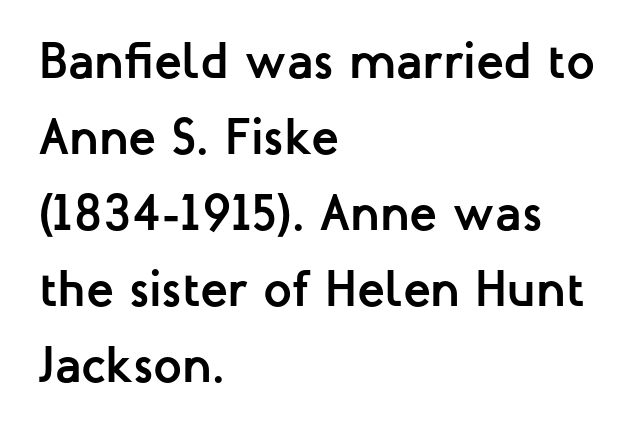
{"serif": "no", "italic": "no", "bold": "yes", "weight": "semibold", "width": "normal", "stroke_contrast": "low", "x_height": "medium", "monospaced": "no", "underline": "no", "align": "left", "line_spacing": "normal", "line_spacing_ratio": 1.49, "letter_spacing": "normal", "letter_spacing_em": 0.0, "glyph_px": 51}
